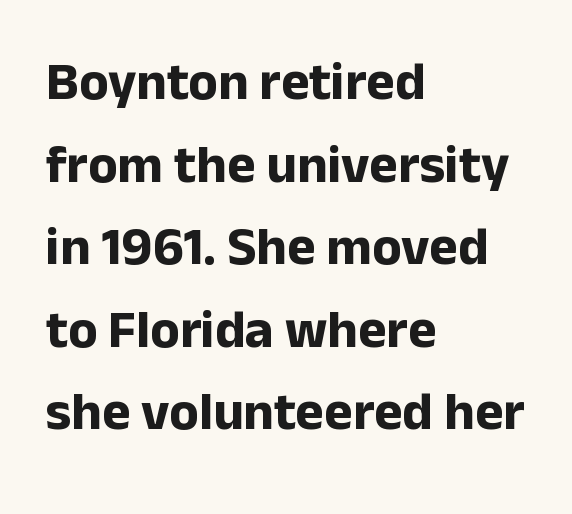
The image shows 54 px bold sans-serif type, upright; set left-aligned, normal line spacing (1.53x), normal letter spacing, not underlined; low stroke contrast and a medium x-height.
